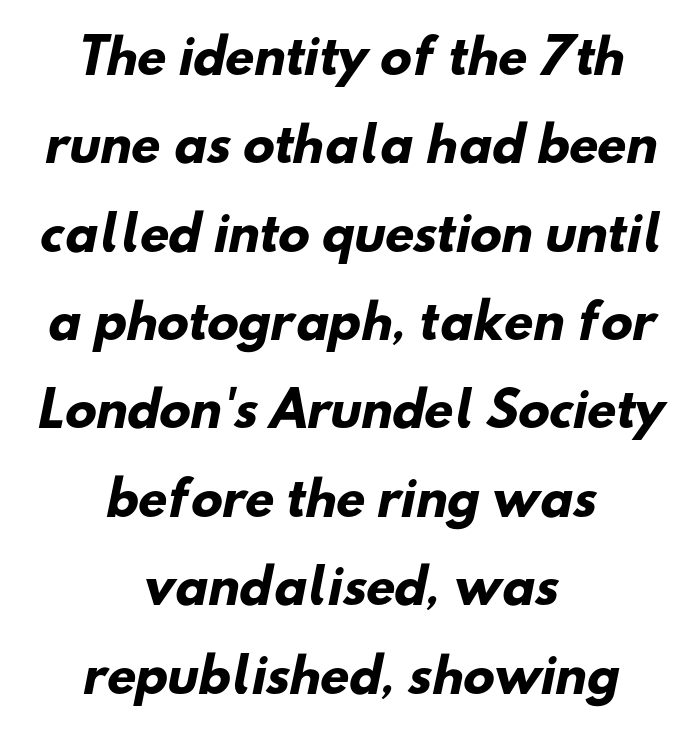
Serif or sans? Sans — the stroke terminals are bare. The rendering uses natural spacing where letterforms have individual widths. In CSS terms this would be text-align: center. This is heavy type, rendered in bold. The foot of each line stays bare and open. Is the letter spacing exaggerated? No — it looks like the ordinary default.
